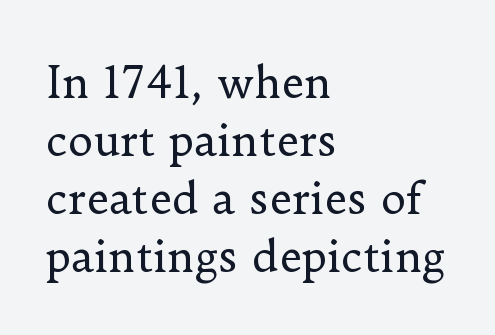
{"serif": "yes", "italic": "no", "bold": "no", "weight": "regular", "width": "normal", "stroke_contrast": "low", "x_height": "small", "monospaced": "no", "underline": "no", "align": "left", "line_spacing": "normal", "line_spacing_ratio": 1.35, "letter_spacing": "normal", "letter_spacing_em": 0.0, "glyph_px": 43}
